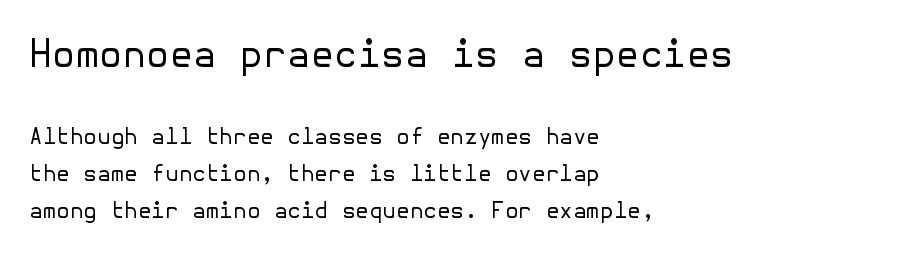
Q: Is the text bold? A: No.
Q: Is the text italic (slanted)? A: No, it is upright.
Q: Is the typeface a serif or a sans-serif typeface? A: Sans-serif.
Q: Is the text underlined? A: No.
Q: How is the paragraph aligned? A: Left-aligned.
Q: Is the spacing between letters normal or unusually wide? A: Normal.
Q: Is the spacing between lines tight, normal or loose? A: Normal.
Q: Which block of text is set in a larger size, the first (top) or the second (bottom)? A: The first (top) one.
Q: Width (condensed, normal, or wide)? A: Normal.
Q: Stroke contrast? A: Low.
Q: x-height? A: Medium.
